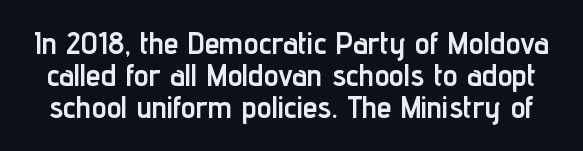
Proportional: the letters do not fall into vertical columns. Words float on clear page, feet unadorned. The font family rendered here belongs to the sans-serif group. Tracking here is standard; glyphs follow each other at the usual distance. Whoever set this chose condensed vertical rhythm over breathing room. This is the regular roman posture of the typeface.
